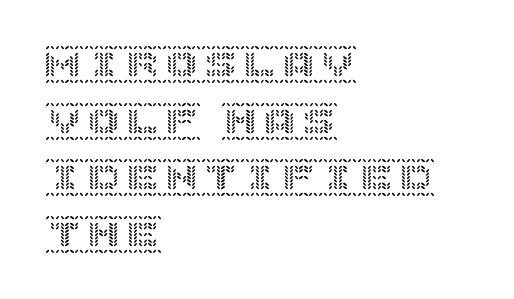
Descender tails drop into unmarked territory. Does the lettering tilt? It doesn't — this is upright. The tracking reads as untouched default to a designer's eye. The designer left line spacing at the default. Horizontally, the lines are justified to the leading edge only.
